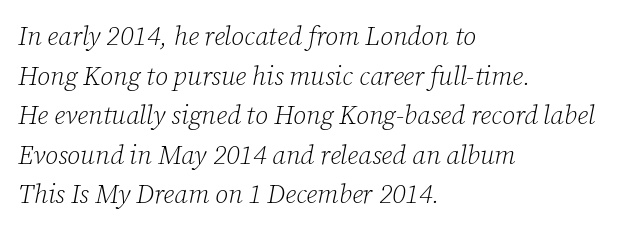
The image shows 26 px text type, italic (leaning right); set left-aligned, normal line spacing (1.52x), normal letter spacing, not underlined.
